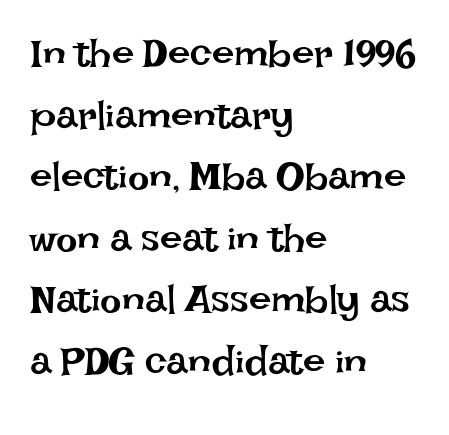
The image shows 40 px regular-weight type, upright; set left-aligned, normal line spacing (1.54x), normal letter spacing, not underlined; low stroke contrast and a large x-height.
